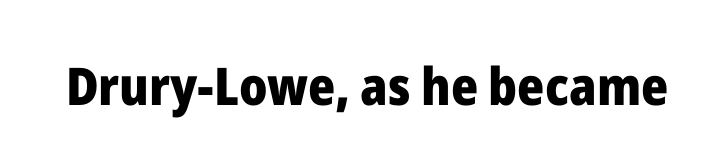
{"serif": "no", "italic": "no", "bold": "yes", "weight": "heavy", "width": "normal", "stroke_contrast": "low", "x_height": "medium", "monospaced": "no", "underline": "no", "letter_spacing": "normal", "letter_spacing_em": 0.0, "glyph_px": 52}
